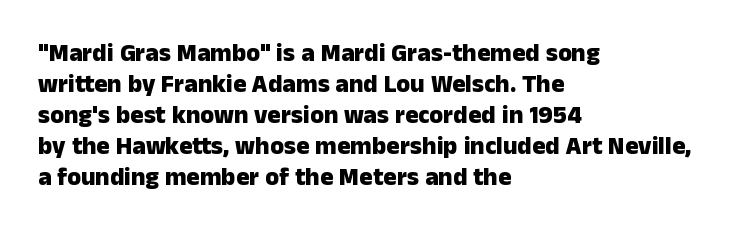
{"italic": "no", "bold": "yes", "underline": "no", "align": "left", "line_spacing_ratio": 1.24, "letter_spacing": "normal", "letter_spacing_em": 0.0, "glyph_px": 25}
